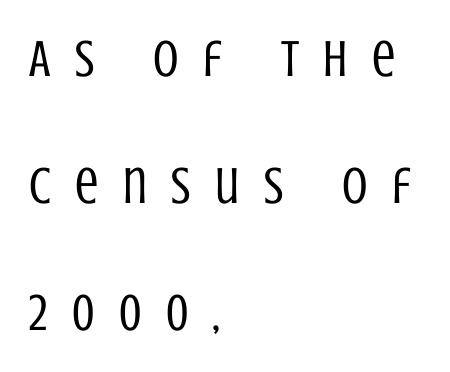
Baseline-to-baseline distance is far greater than the letter height. Does the copy run flush right? No — it runs flush left. The gaps between neighbouring characters are conspicuously large. Ordinary non-slanted type is in use. In terms of letterform style, serifs are entirely absent.
